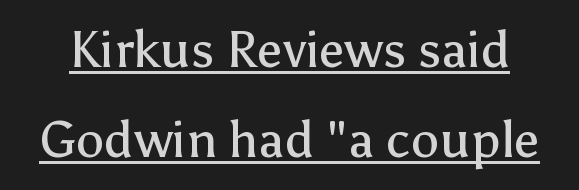
Weight class: somewhere from thin through regular. The letters advance in unequal steps, a hallmark of proportional type. Standard letterfit; no display-style spreading of the glyphs. Has an underline been added? It has.
